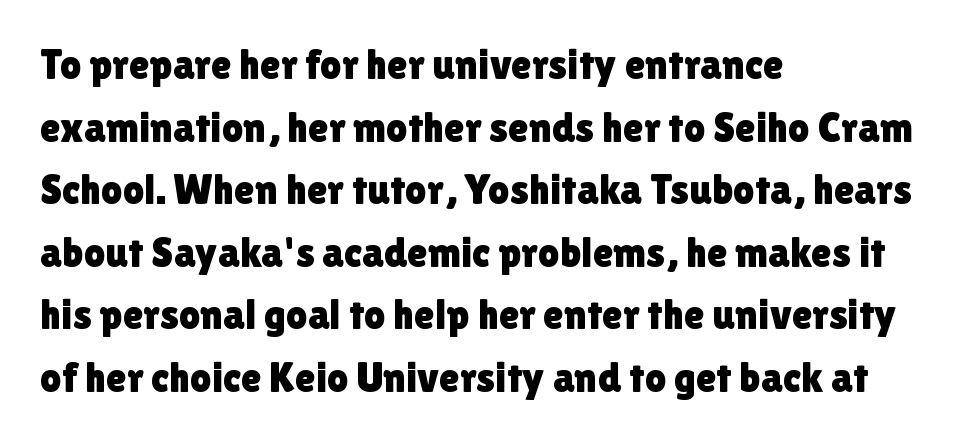
The image shows 42 px sans-serif type, upright; set left-aligned, normal line spacing (1.49x), normal letter spacing, not underlined; a medium x-height.
